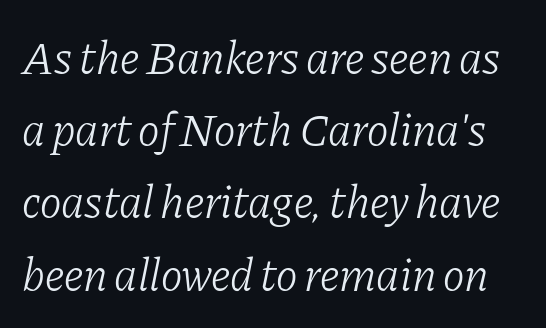
Q: Is the text bold? A: No.
Q: Is the text italic (slanted)? A: Yes, it leans right by about 11 degrees.
Q: Is the typeface a serif or a sans-serif typeface? A: Serif.
Q: Is the text underlined? A: No.
Q: Is the spacing between letters normal or unusually wide? A: Normal.
Q: Is the spacing between lines tight, normal or loose? A: Normal.
Q: Width (condensed, normal, or wide)? A: Normal.
Q: Stroke contrast? A: Low.
Q: x-height? A: Medium.
Q: Monospaced? A: No.
